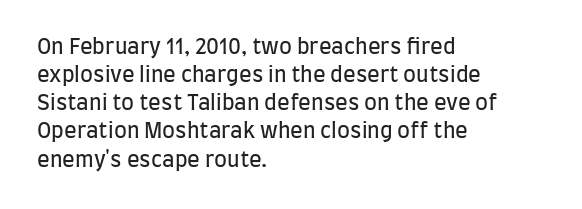
{"italic": "no", "bold": "no", "underline": "no", "align": "left", "line_spacing": "normal", "line_spacing_ratio": 1.34, "letter_spacing": "normal", "letter_spacing_em": 0.0, "glyph_px": 21}
